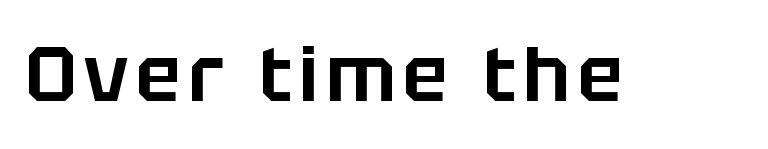
The image shows 76 px sans-serif type, upright; set not underlined; low stroke contrast and a large x-height.
